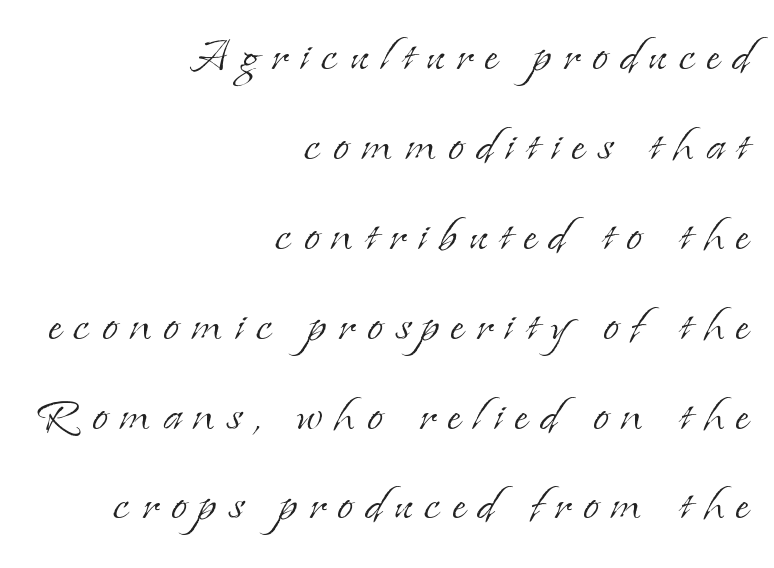
Words float on clear page, feet unadorned. Regular leading. The rendering inserts visible extra space after every character. The designer went with a serif here, giving each stem small feet.
